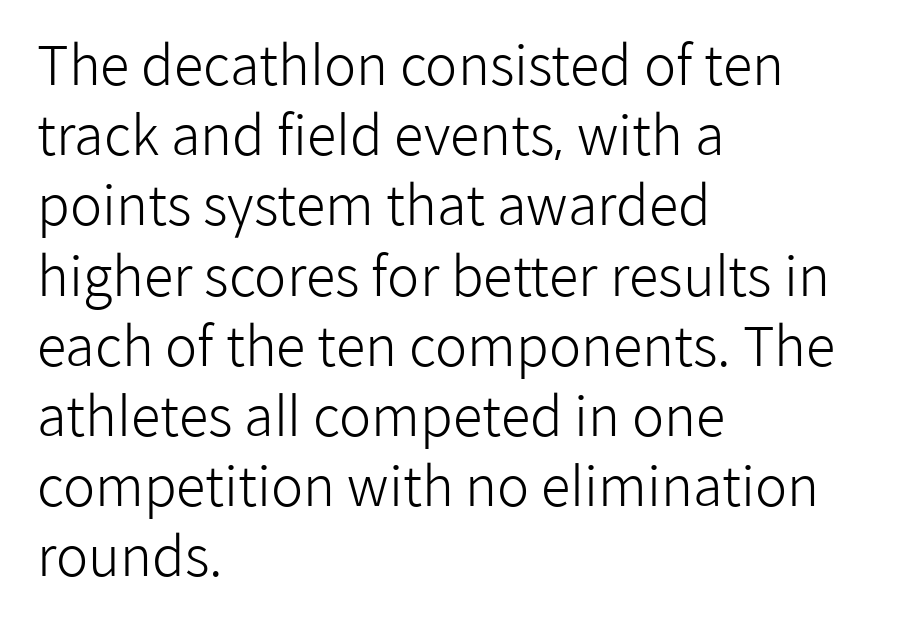
In CSS terms this would be text-align: left. No extra tracking has been applied to these lines. The space between consecutive lines is moderate. Every stem runs plumb, perpendicular to the baseline.
